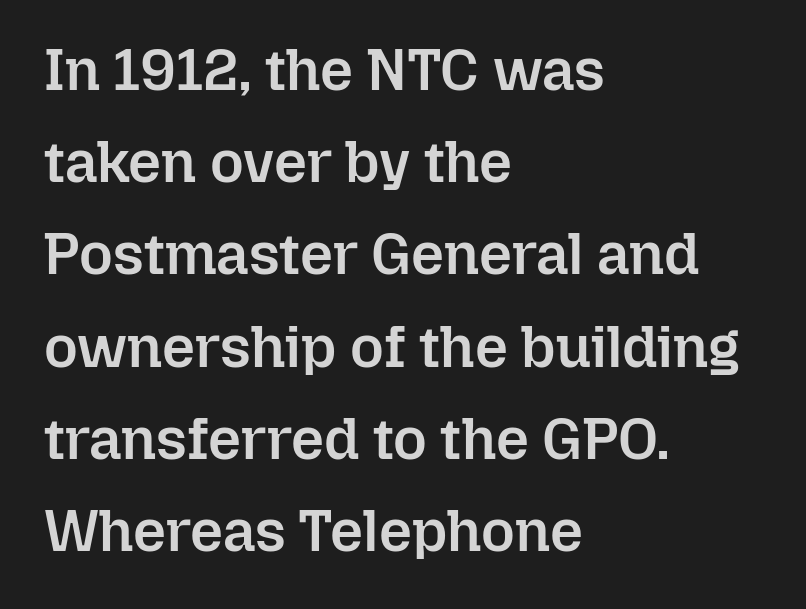
{"italic": "no", "bold": "semi", "weight": "semibold", "width": "normal", "stroke_contrast": "low", "x_height": "medium", "monospaced": "no", "underline": "no", "align": "left", "line_spacing": "normal", "line_spacing_ratio": 1.59, "letter_spacing": "normal", "letter_spacing_em": 0.0, "glyph_px": 58}
